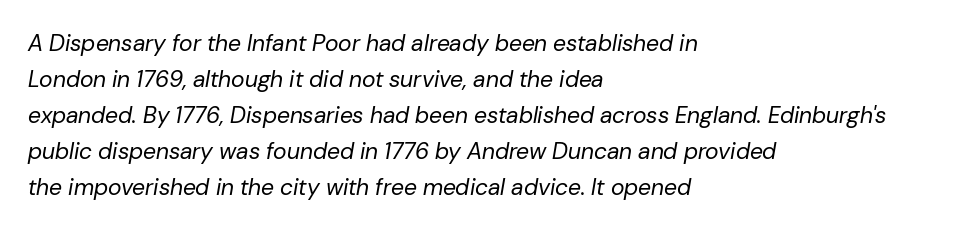
How are the letters spaced? Ordinarily, with no added tracking. Short and long lines alike share a common starting point at left. Underlining? Definitely not there. Stroke mass is kept to a normal reading level or below. Honestly, the row spacing looks completely unremarkable. Would a proofreader flag this as italicized? Yes.
